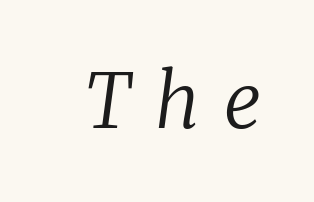
Type without underlining. The weight tops out at a normal text grade. You can tell from the footed stems that serif type was used. The passage shown has open, widely tracked lettering throughout. Do the characters align in a grid? No, the font is proportional.
